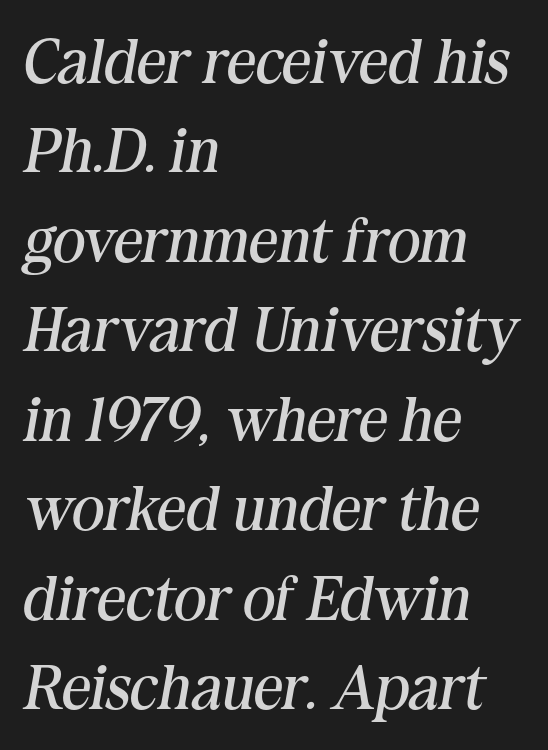
{"serif": "yes", "italic": "yes", "lean": "right", "slant_degrees": 10, "bold": "no", "weight": "regular", "width": "normal", "stroke_contrast": "medium", "x_height": "medium", "monospaced": "no", "underline": "no", "align": "left", "line_spacing": "normal", "line_spacing_ratio": 1.42, "letter_spacing": "normal", "letter_spacing_em": 0.0, "glyph_px": 63}
